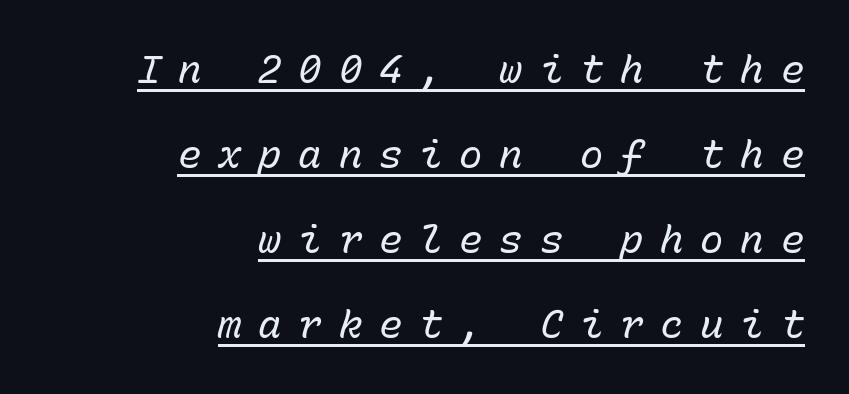
{"italic": "yes", "lean": "right", "slant_degrees": 15, "bold": "no", "weight": "regular", "width": "normal", "stroke_contrast": "low", "x_height": "medium", "monospaced": "yes", "underline": "yes", "align": "right", "line_spacing": "loose", "line_spacing_ratio": 2.18, "letter_spacing": "wide", "letter_spacing_em": 0.43, "glyph_px": 39}
